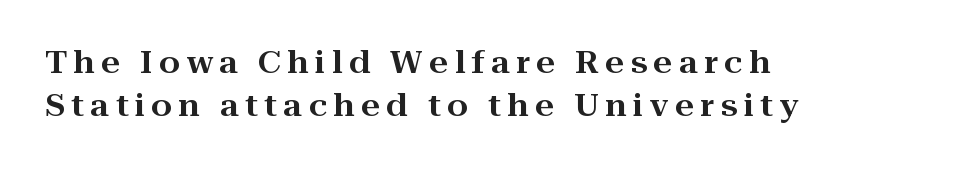
Q: Is the text italic (slanted)? A: No, it is upright.
Q: Is the typeface a serif or a sans-serif typeface? A: Serif.
Q: Is the text underlined? A: No.
Q: How is the paragraph aligned? A: Left-aligned.
Q: Is the spacing between letters normal or unusually wide? A: Unusually wide.
Q: Is the spacing between lines tight, normal or loose? A: Normal.
Q: Width (condensed, normal, or wide)? A: Wide.
Q: Stroke contrast? A: High.
Q: x-height? A: Medium.
Q: Monospaced? A: No.
